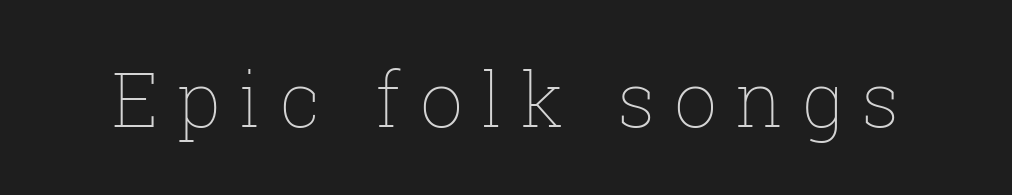
{"italic": "no", "bold": "no", "weight": "thin", "width": "normal", "stroke_contrast": "low", "x_height": "medium", "monospaced": "no", "underline": "no", "letter_spacing": "wide", "letter_spacing_em": 0.24, "glyph_px": 76}
